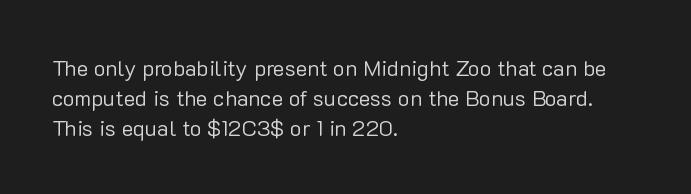
{"italic": "no", "bold": "no", "underline": "no", "align": "left", "line_spacing": "normal", "line_spacing_ratio": 1.36, "letter_spacing": "normal", "letter_spacing_em": 0.0, "glyph_px": 22}
